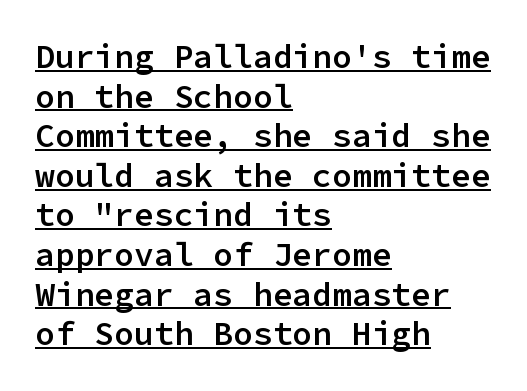
{"serif": "no", "italic": "no", "bold": "semi", "weight": "semibold", "width": "normal", "stroke_contrast": "low", "x_height": "medium", "monospaced": "yes", "underline": "yes", "align": "left", "line_spacing_ratio": 1.2, "letter_spacing": "normal", "letter_spacing_em": 0.0, "glyph_px": 33}
